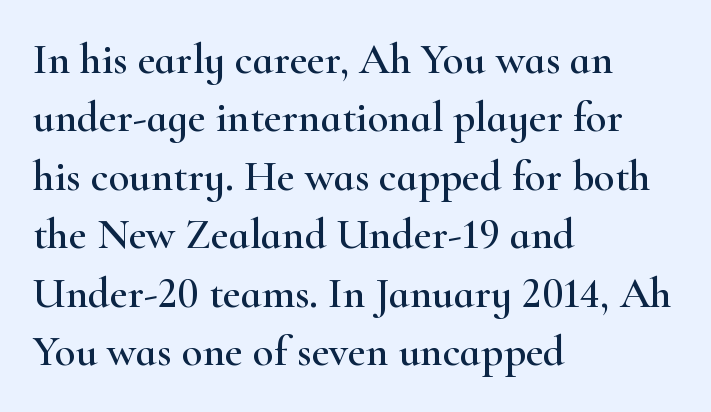
The image shows 43 px wide serif type, upright; set left-aligned, normal line spacing (1.36x), normal letter spacing, not underlined; high stroke contrast and a small x-height.
